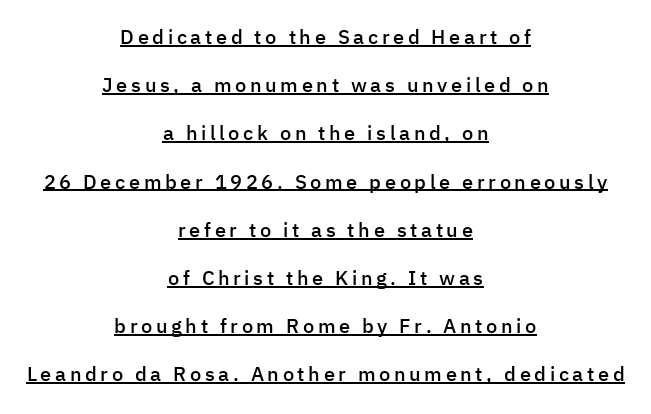
Q: Is the text bold? A: Semi-bold.
Q: Is the text italic (slanted)? A: No, it is upright.
Q: Is the text underlined? A: Yes.
Q: How is the paragraph aligned? A: Centered.
Q: Is the spacing between lines tight, normal or loose? A: Loose.
